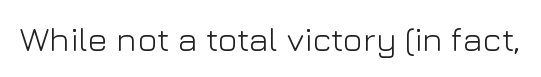
The image shows 34 px light sans-serif type, upright; set normal letter spacing, not underlined; low stroke contrast and a medium x-height.
